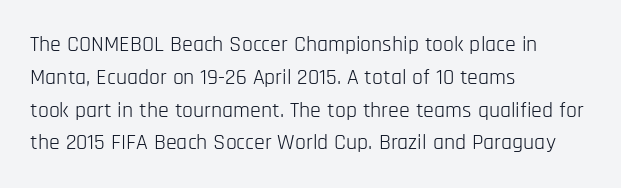
Q: Is the text bold? A: No.
Q: Is the text italic (slanted)? A: No, it is upright.
Q: Is the text underlined? A: No.
Q: How is the paragraph aligned? A: Left-aligned.
Q: Is the spacing between letters normal or unusually wide? A: Normal.
Q: Is the spacing between lines tight, normal or loose? A: Normal.
